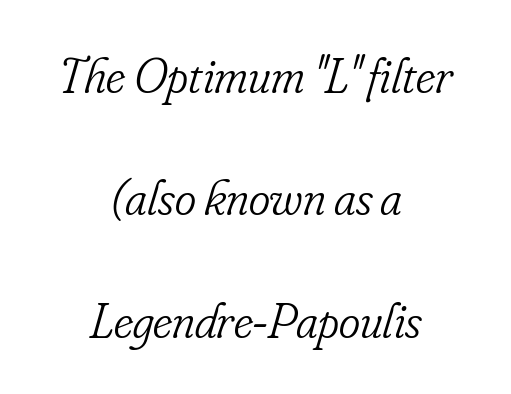
This is not heavy type; no bold has been used. These lines stack symmetrically, like a column narrowing and widening about its center. This sample has the flowing, uneven cadence of proportional lettering. Any mark beneath the type? The region is blank. A typesetter would call this zero additional tracking.
